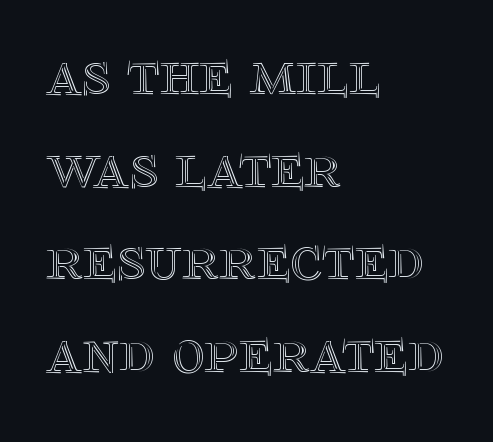
Q: Is the text italic (slanted)? A: No, it is upright.
Q: Is the text underlined? A: No.
Q: How is the paragraph aligned? A: Left-aligned.
Q: Is the spacing between letters normal or unusually wide? A: Normal.
Q: Is the spacing between lines tight, normal or loose? A: Normal.
Q: Width (condensed, normal, or wide)? A: Normal.
Q: x-height? A: Large.
Q: Monospaced? A: No.
